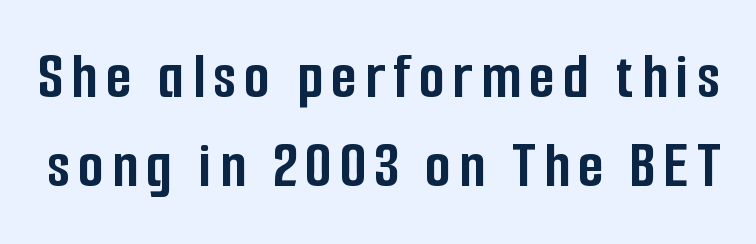
Q: Is the text bold? A: Yes.
Q: Is the text italic (slanted)? A: No, it is upright.
Q: Is the typeface a serif or a sans-serif typeface? A: Sans-serif.
Q: Is the text underlined? A: No.
Q: Is the spacing between lines tight, normal or loose? A: Normal.
Q: Width (condensed, normal, or wide)? A: Condensed.
Q: Stroke contrast? A: Low.
Q: x-height? A: Medium.
Q: Monospaced? A: No.
